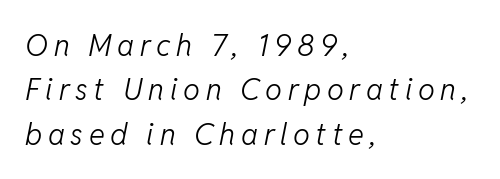
{"italic": "yes", "lean": "right", "slant_degrees": 11, "bold": "no", "weight": "light", "width": "normal", "stroke_contrast": "low", "x_height": "medium", "monospaced": "no", "underline": "no", "align": "left", "line_spacing": "normal", "line_spacing_ratio": 1.48, "glyph_px": 30}
